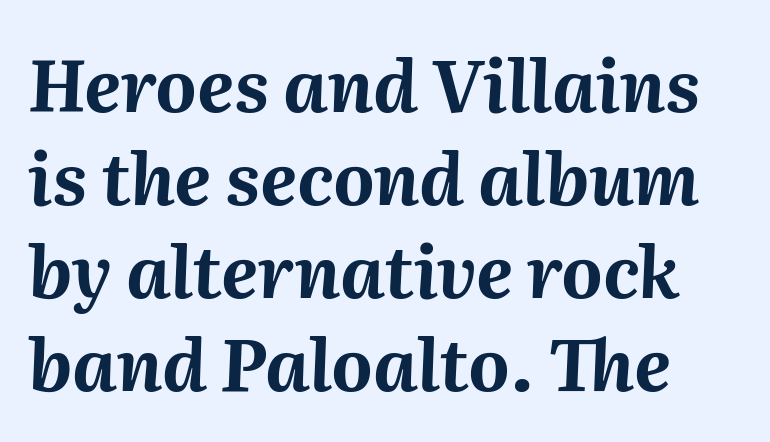
{"italic": "yes", "lean": "right", "slant_degrees": 2, "bold": "yes", "weight": "bold", "width": "normal", "stroke_contrast": "medium", "x_height": "medium", "monospaced": "no", "underline": "no", "line_spacing": "normal", "line_spacing_ratio": 1.31, "letter_spacing": "normal", "letter_spacing_em": 0.0, "glyph_px": 71}
